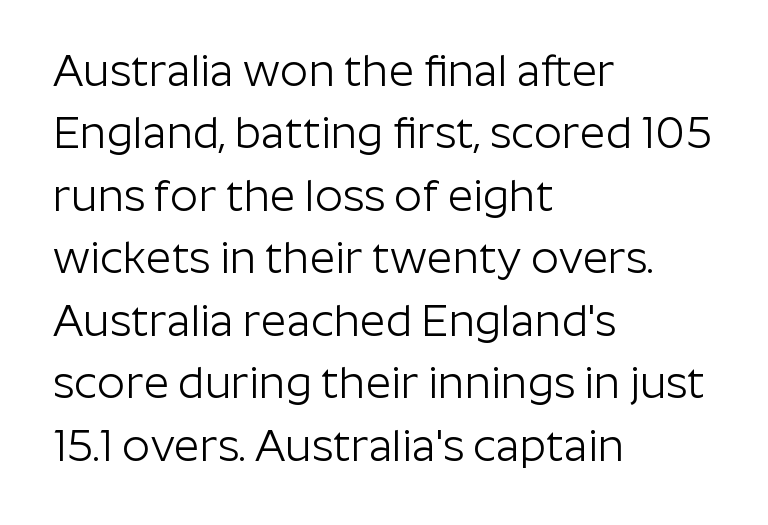
The image shows 44 px light sans-serif type, upright; set left-aligned, normal line spacing (1.42x), normal letter spacing, not underlined; low stroke contrast and a medium x-height.
